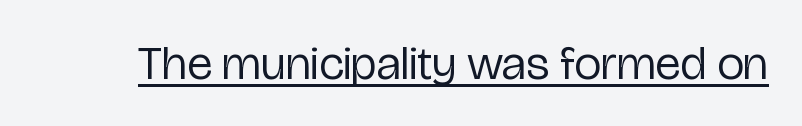
The image shows 48 px regular-weight, condensed sans-serif type, upright; set normal letter spacing, underlined; low stroke contrast and a medium x-height.
